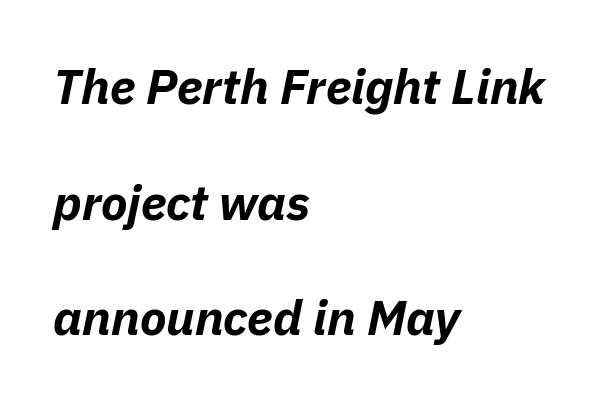
The space beneath each line is pristine and unruled. All the whitespace from short lines collects on the right. Does the leading feel generous? Absolutely, it's lavish. The strokes are fattened all the way to bold.
